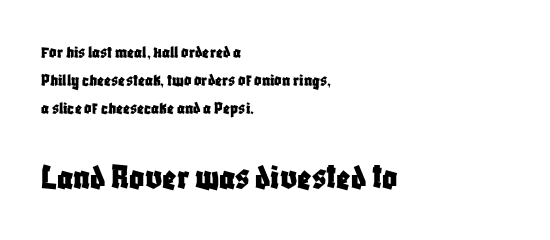
{"serif": "no", "italic": "no", "width": "condensed", "stroke_contrast": "low", "x_height": "large", "monospaced": "no", "underline": "no", "align": "left", "line_spacing": "normal", "line_spacing_ratio": 1.55, "letter_spacing": "normal", "letter_spacing_em": 0.0, "larger_block": "second", "size_ratio": 2.06, "glyph_px": 37}
